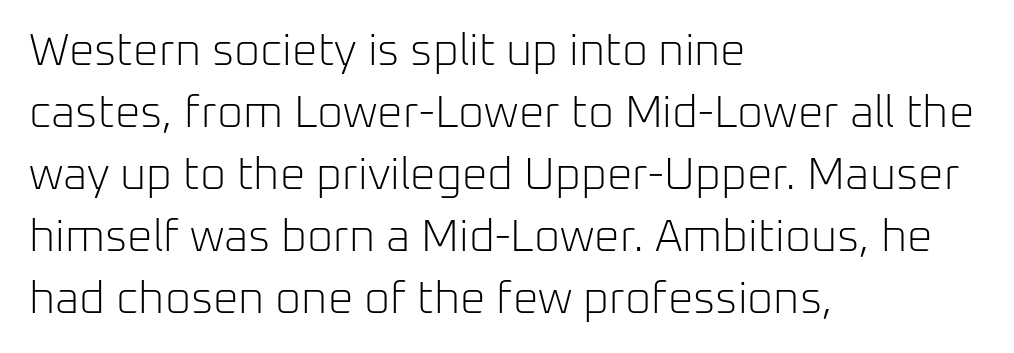
{"serif": "no", "italic": "no", "bold": "no", "weight": "light", "width": "normal", "stroke_contrast": "low", "x_height": "medium", "monospaced": "no", "underline": "no", "align": "left", "line_spacing": "normal", "line_spacing_ratio": 1.38, "letter_spacing": "normal", "letter_spacing_em": 0.0, "glyph_px": 45}
